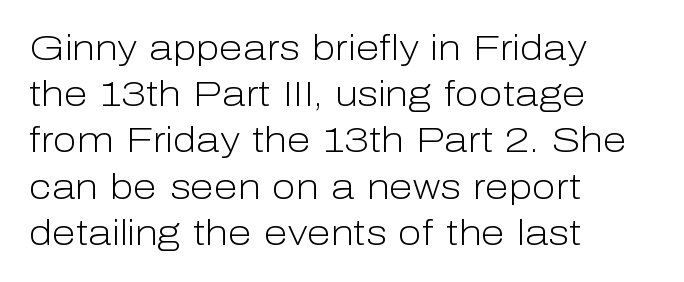
Q: Is the text bold? A: No.
Q: Is the text italic (slanted)? A: No, it is upright.
Q: Is the typeface a serif or a sans-serif typeface? A: Sans-serif.
Q: Is the text underlined? A: No.
Q: How is the paragraph aligned? A: Left-aligned.
Q: Is the spacing between letters normal or unusually wide? A: Normal.
Q: Is the spacing between lines tight, normal or loose? A: Normal.
Q: Width (condensed, normal, or wide)? A: Normal.
Q: Stroke contrast? A: Low.
Q: x-height? A: Medium.
Q: Monospaced? A: No.
